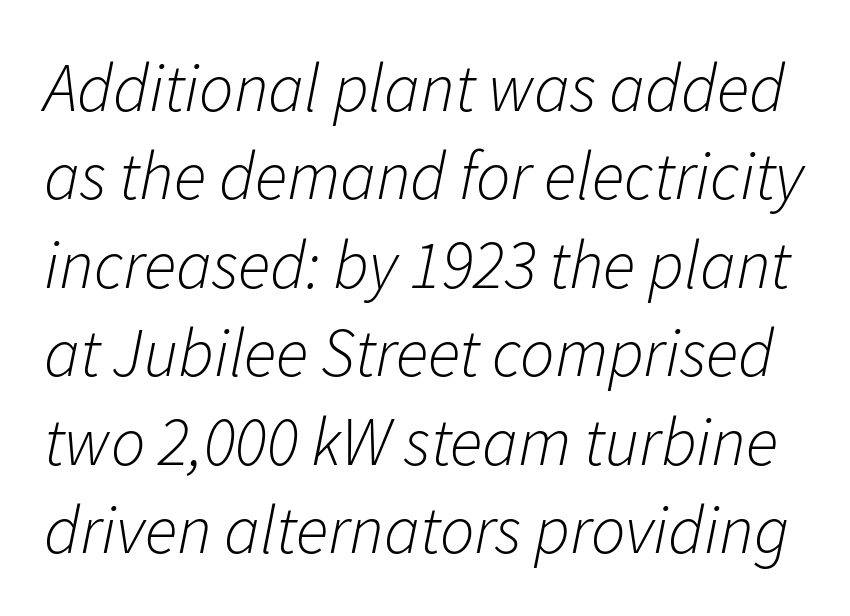
{"italic": "yes", "lean": "right", "slant_degrees": 11, "bold": "no", "weight": "light", "width": "normal", "stroke_contrast": "low", "x_height": "medium", "monospaced": "no", "underline": "no", "line_spacing": "normal", "line_spacing_ratio": 1.3, "letter_spacing": "normal", "letter_spacing_em": 0.0, "glyph_px": 68}
